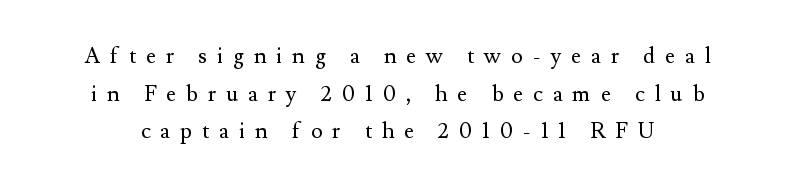
The image shows 22 px text type, upright; set line spacing 1.71x, unusually wide letter spacing (+0.45 em), not underlined.
